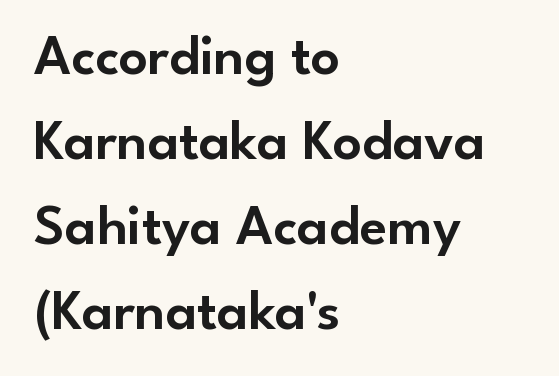
{"serif": "no", "italic": "no", "width": "normal", "stroke_contrast": "low", "x_height": "small", "monospaced": "no", "underline": "no", "align": "left", "line_spacing": "normal", "line_spacing_ratio": 1.49, "letter_spacing": "normal", "letter_spacing_em": 0.0, "glyph_px": 57}
